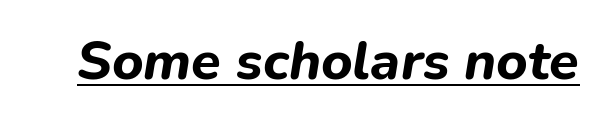
{"italic": "yes", "lean": "right", "slant_degrees": 9, "bold": "yes", "weight": "bold", "width": "normal", "stroke_contrast": "low", "x_height": "medium", "monospaced": "no", "underline": "yes", "letter_spacing": "normal", "letter_spacing_em": 0.0, "glyph_px": 54}
